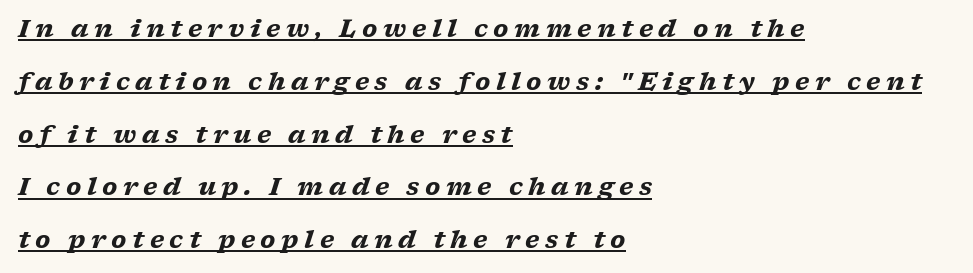
The image shows 24 px bold type, italic (leaning right); set left-aligned, loose line spacing (2.2x), unusually wide letter spacing (+0.23 em), underlined.
